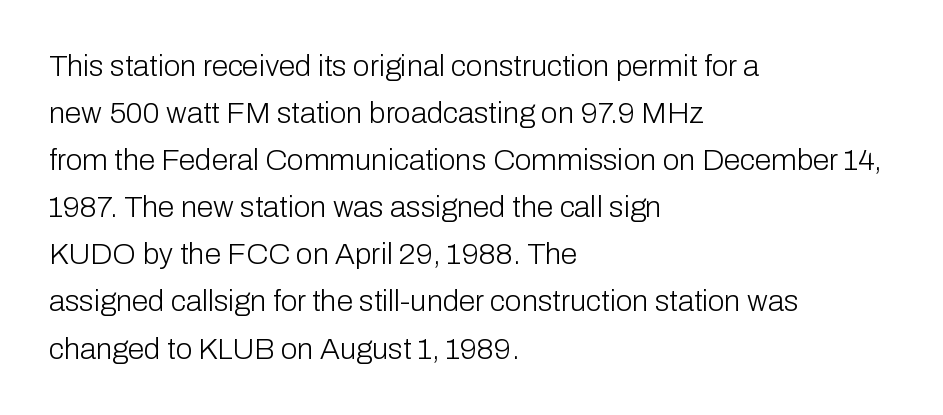
The image shows 30 px light sans-serif type, upright; set left-aligned, normal line spacing (1.57x), normal letter spacing, not underlined; low stroke contrast and a medium x-height.
